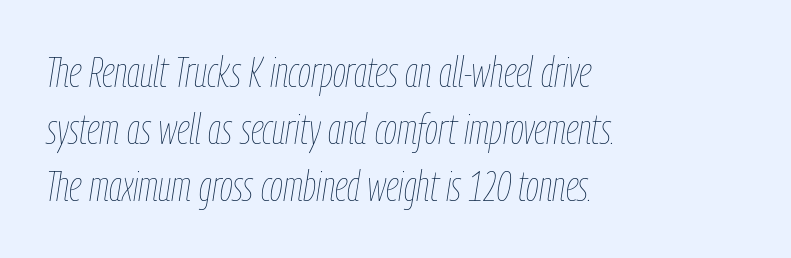
The foot of each line stays bare and open. The line-height multiplier appears to be the usual default. The passage shown is not bold in any degree. Spacing between characters is what you'd get straight out of the box.
